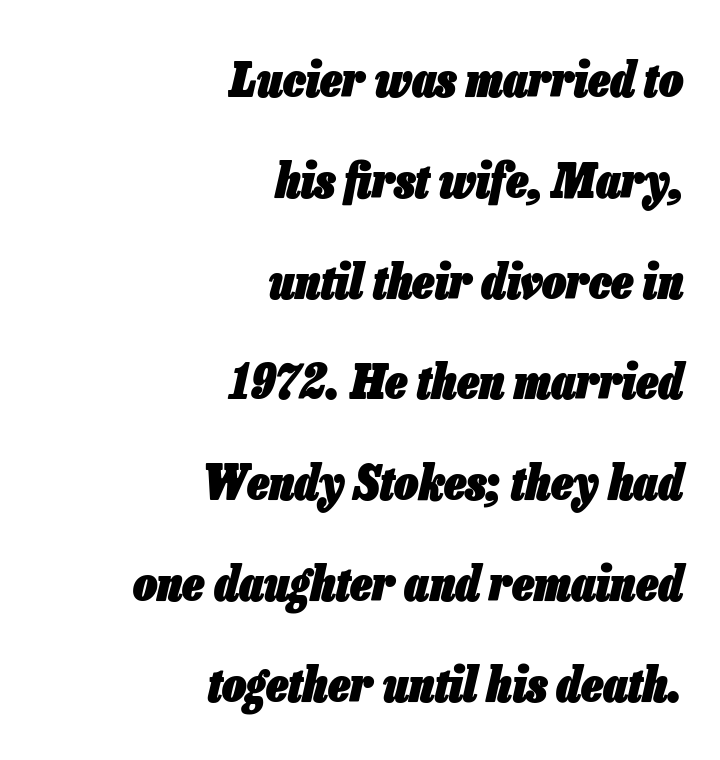
{"italic": "yes", "lean": "right", "slant_degrees": 13, "bold": "yes", "weight": "heavy", "width": "condensed", "stroke_contrast": "low", "x_height": "medium", "monospaced": "no", "underline": "no", "align": "right", "line_spacing": "loose", "line_spacing_ratio": 2.1, "letter_spacing": "normal", "letter_spacing_em": 0.0, "glyph_px": 48}
